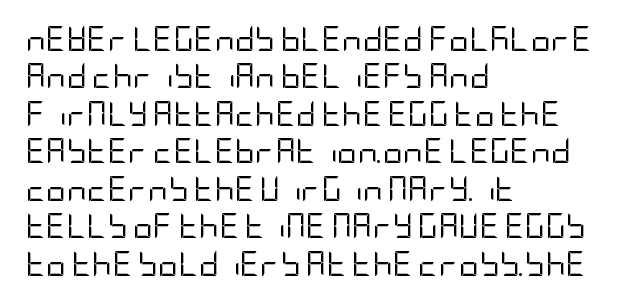
In CSS terms this would be text-align: left. Descenders are the only things crossing below the line. One glance says typical: line gaps are just what's usual. This is the regular roman posture of the typeface.
